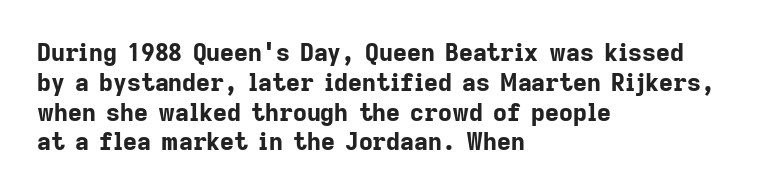
The image shows 24 px bold type, upright; set left-aligned, line spacing 1.24x, normal letter spacing, not underlined.
